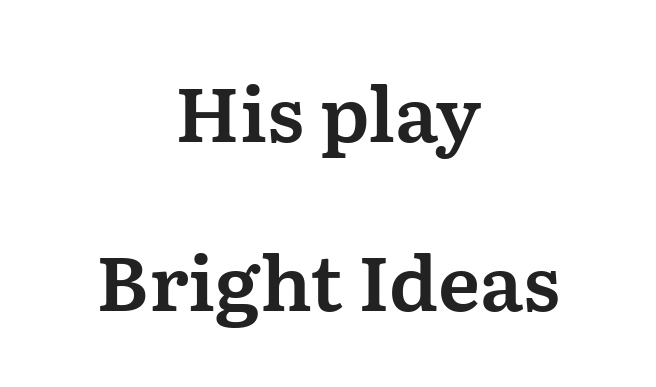
The letters stand straight up with perfectly vertical stems. The gap between lines stays unmarked. This rendering uses center alignment, leaving both contours irregular but symmetric. This sample trades compactness for vertical openness between lines.
